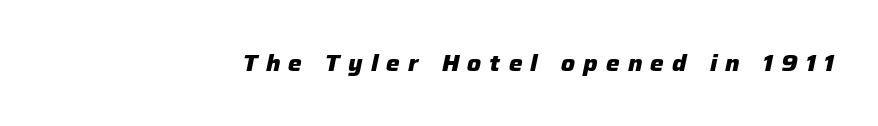
The image shows 23 px bold type, italic (leaning right); set right-aligned, unusually wide letter spacing (+0.36 em), not underlined.
